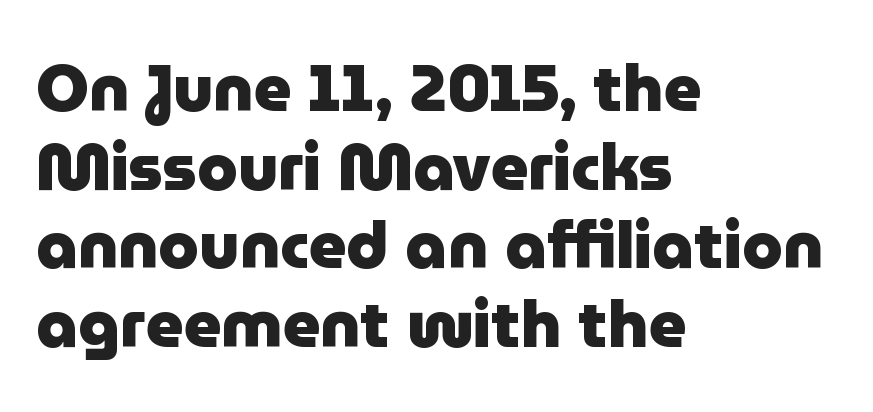
{"serif": "no", "italic": "no", "bold": "yes", "weight": "heavy", "width": "normal", "stroke_contrast": "low", "x_height": "medium", "monospaced": "no", "underline": "no", "align": "left", "line_spacing_ratio": 1.21, "letter_spacing": "normal", "letter_spacing_em": 0.0, "glyph_px": 65}
